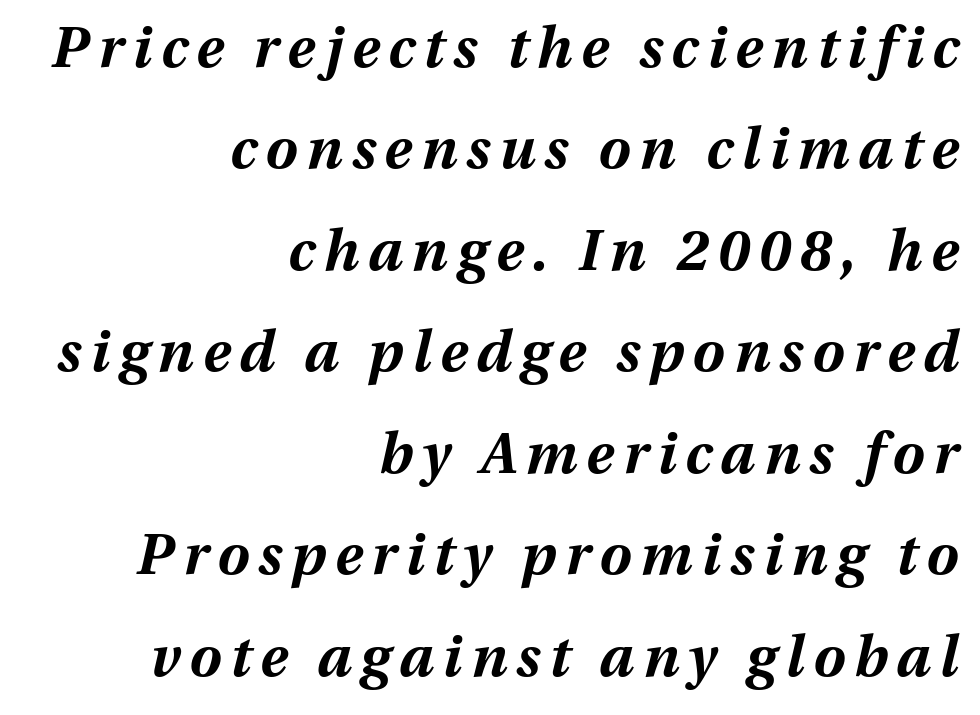
{"italic": "yes", "lean": "right", "slant_degrees": 13, "bold": "yes", "weight": "bold", "width": "normal", "stroke_contrast": "medium", "x_height": "medium", "monospaced": "no", "underline": "no", "align": "right", "line_spacing_ratio": 1.78, "glyph_px": 57}
